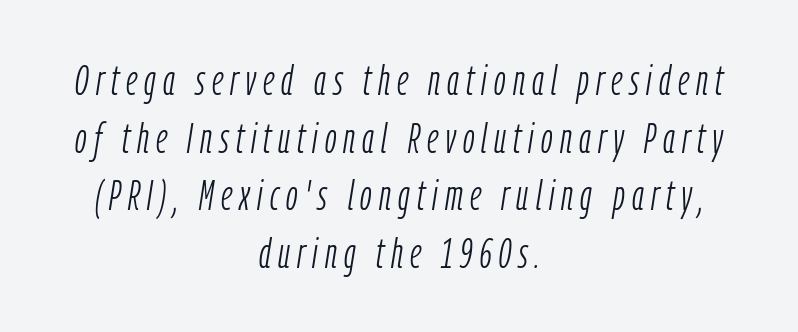
Q: Is the text bold? A: No.
Q: Is the text italic (slanted)? A: Yes, it leans right by about 9 degrees.
Q: Is the text underlined? A: No.
Q: How is the paragraph aligned? A: Centered.
Q: Is the spacing between lines tight, normal or loose? A: Normal.
Q: Width (condensed, normal, or wide)? A: Condensed.
Q: Stroke contrast? A: Low.
Q: x-height? A: Medium.
Q: Monospaced? A: No.
